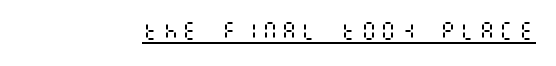
The image shows 20 px text type, upright; set underlined.
